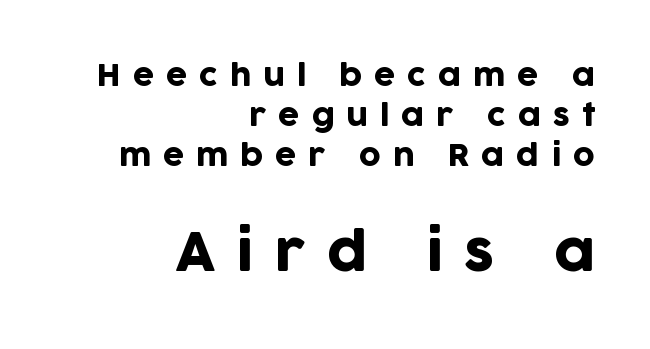
Q: Is the text italic (slanted)? A: No, it is upright.
Q: Is the typeface a serif or a sans-serif typeface? A: Sans-serif.
Q: Is the text underlined? A: No.
Q: How is the paragraph aligned? A: Right-aligned.
Q: Is the spacing between letters normal or unusually wide? A: Unusually wide.
Q: Is the spacing between lines tight, normal or loose? A: Normal.
Q: Which block of text is set in a larger size, the first (top) or the second (bottom)? A: The second (bottom) one.
Q: Width (condensed, normal, or wide)? A: Normal.
Q: Stroke contrast? A: Low.
Q: x-height? A: Large.
Q: Monospaced? A: No.
